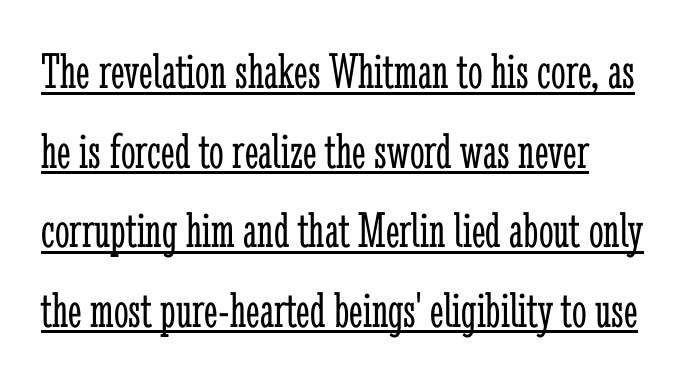
Q: Is the text bold? A: No.
Q: Is the text italic (slanted)? A: No, it is upright.
Q: Is the typeface a serif or a sans-serif typeface? A: Serif.
Q: Is the text underlined? A: Yes.
Q: How is the paragraph aligned? A: Left-aligned.
Q: Is the spacing between letters normal or unusually wide? A: Normal.
Q: Is the spacing between lines tight, normal or loose? A: Normal.
Q: Width (condensed, normal, or wide)? A: Condensed.
Q: Stroke contrast? A: Low.
Q: x-height? A: Medium.
Q: Monospaced? A: No.
